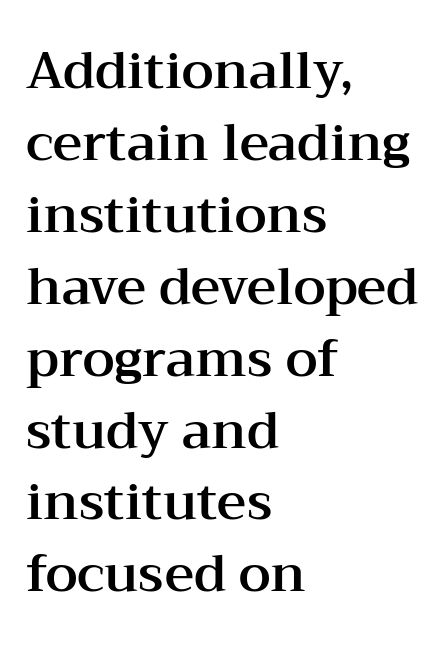
I'd call this a serif setting — the letters wear small feet. If you drew a line through each stem, it would be perfectly vertical. Typeset ragged right — the left edge is the straight one. Honestly, the row spacing looks completely unremarkable.
